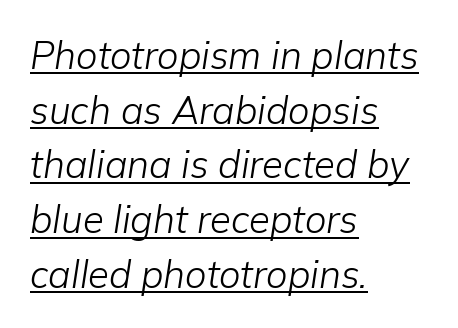
Q: Is the text bold? A: No.
Q: Is the text italic (slanted)? A: Yes, it leans right by about 9 degrees.
Q: Is the text underlined? A: Yes.
Q: How is the paragraph aligned? A: Left-aligned.
Q: Is the spacing between letters normal or unusually wide? A: Normal.
Q: Is the spacing between lines tight, normal or loose? A: Normal.
Q: Width (condensed, normal, or wide)? A: Normal.
Q: Stroke contrast? A: Low.
Q: x-height? A: Medium.
Q: Monospaced? A: No.
